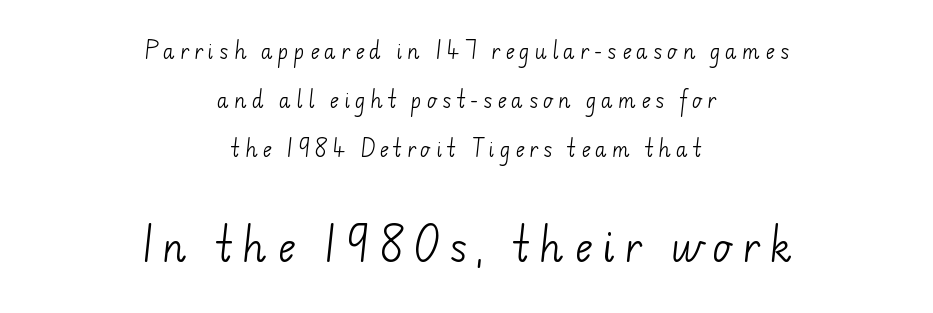
The image shows 39 px light sans-serif type; set centered, loose line spacing (2.44x), unusually wide letter spacing (+0.24 em), not underlined; the second (bottom) block is 1.95x larger; low stroke contrast and a small x-height.
